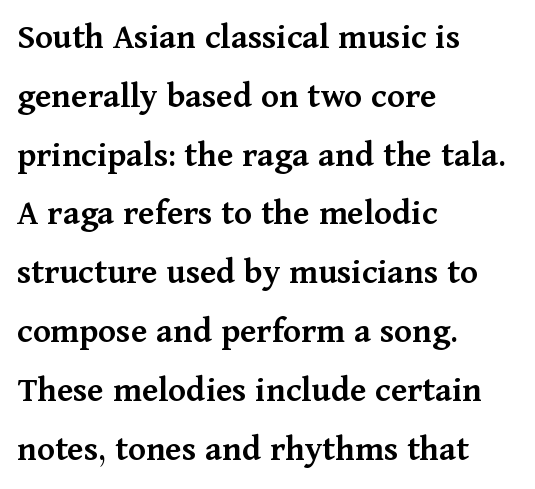
The image shows 37 px semibold serif type, upright; set left-aligned, normal line spacing (1.59x), normal letter spacing, not underlined; medium stroke contrast and a medium x-height.
